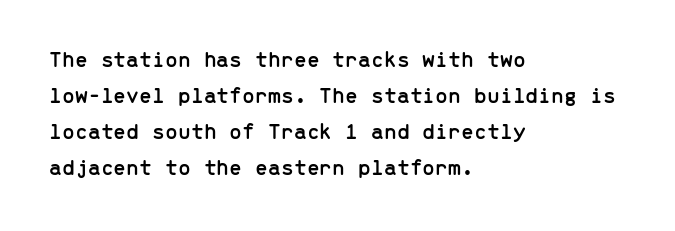
Q: Is the text italic (slanted)? A: No, it is upright.
Q: Is the text underlined? A: No.
Q: How is the paragraph aligned? A: Left-aligned.
Q: Is the spacing between letters normal or unusually wide? A: Normal.
Q: Is the spacing between lines tight, normal or loose? A: Normal.
